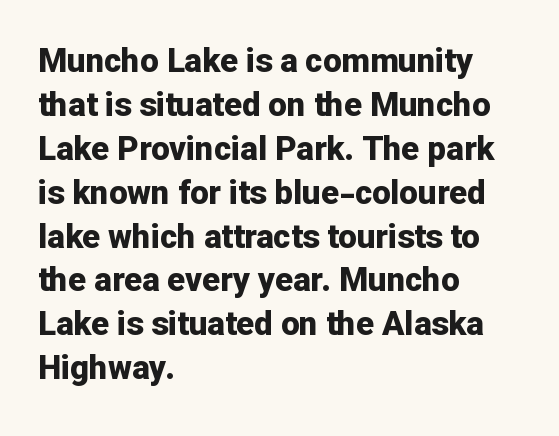
Q: Is the text bold? A: Yes.
Q: Is the text italic (slanted)? A: No, it is upright.
Q: Is the typeface a serif or a sans-serif typeface? A: Sans-serif.
Q: Is the text underlined? A: No.
Q: How is the paragraph aligned? A: Left-aligned.
Q: Is the spacing between letters normal or unusually wide? A: Normal.
Q: Is the spacing between lines tight, normal or loose? A: Normal.
Q: Width (condensed, normal, or wide)? A: Normal.
Q: Stroke contrast? A: Low.
Q: x-height? A: Medium.
Q: Monospaced? A: No.
